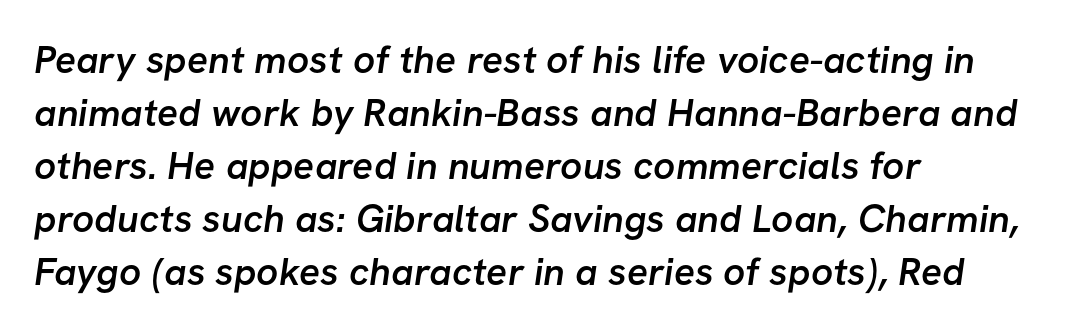
{"serif": "no", "bold": "semi", "weight": "semibold", "width": "normal", "stroke_contrast": "low", "x_height": "medium", "monospaced": "no", "underline": "no", "align": "left", "line_spacing": "normal", "line_spacing_ratio": 1.36, "letter_spacing": "normal", "letter_spacing_em": 0.0, "glyph_px": 39}
